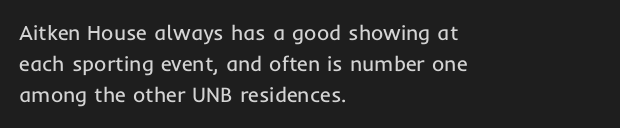
The image shows 21 px text type, upright; set left-aligned, normal line spacing (1.48x), normal letter spacing, not underlined.
